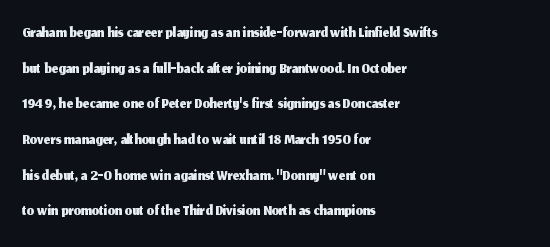
Every row of glyphs begins at an identical x-position on the left. The passage shown has conventional tracking throughout. A typesetter would mark this as roman, not italic. Letters rest on an invisible, unmarked baseline. In terms of leading, this rendering sits right in the middle.
